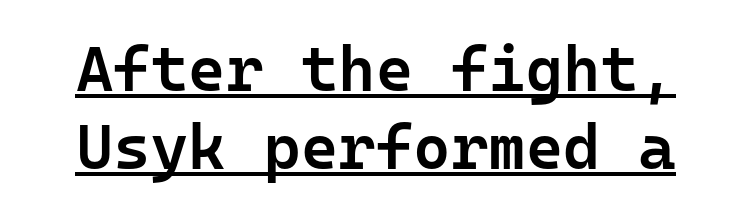
Q: Is the text bold? A: Semi-bold.
Q: Is the text italic (slanted)? A: No, it is upright.
Q: Is the typeface a serif or a sans-serif typeface? A: Sans-serif.
Q: Is the text underlined? A: Yes.
Q: Is the spacing between letters normal or unusually wide? A: Normal.
Q: Width (condensed, normal, or wide)? A: Normal.
Q: Stroke contrast? A: Low.
Q: x-height? A: Medium.
Q: Monospaced? A: Yes.
